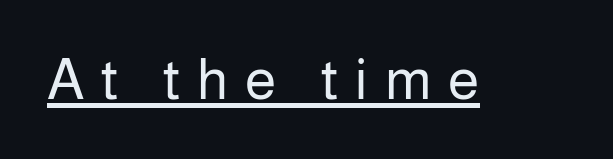
The image shows 57 px regular-weight sans-serif type, upright; set unusually wide letter spacing (+0.3 em), underlined; low stroke contrast and a medium x-height.
